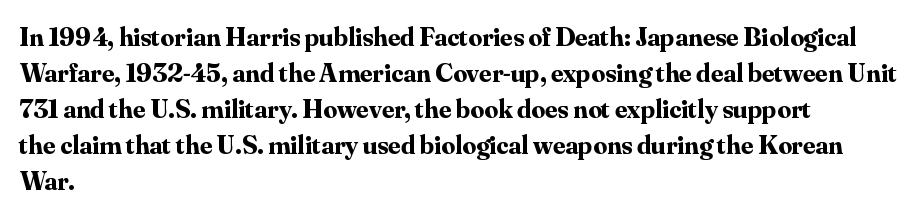
The image shows 27 px bold type, upright; set left-aligned, normal line spacing (1.33x), normal letter spacing, not underlined.
